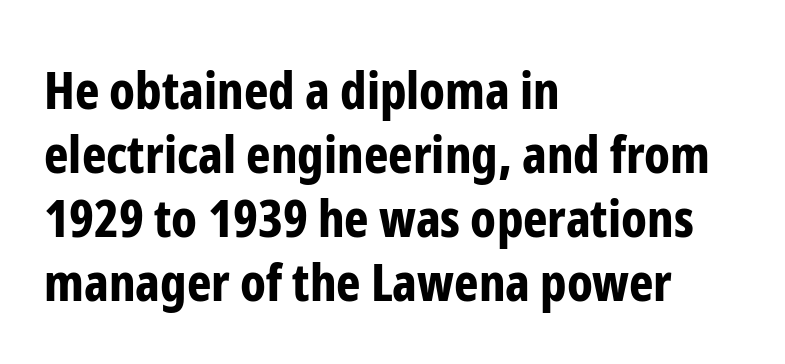
{"serif": "no", "italic": "no", "bold": "yes", "weight": "bold", "width": "condensed", "stroke_contrast": "low", "x_height": "medium", "monospaced": "no", "underline": "no", "align": "left", "line_spacing_ratio": 1.23, "letter_spacing": "normal", "letter_spacing_em": 0.0, "glyph_px": 52}
